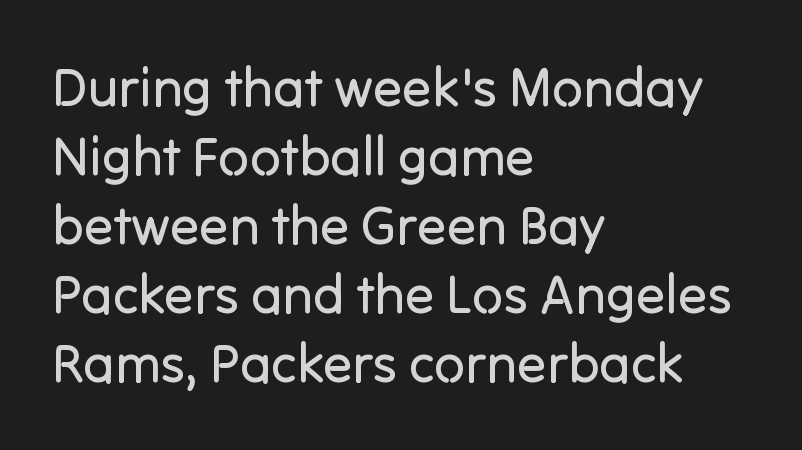
{"serif": "no", "italic": "no", "bold": "no", "weight": "regular", "width": "normal", "stroke_contrast": "low", "x_height": "medium", "monospaced": "no", "underline": "no", "align": "left", "line_spacing": "normal", "line_spacing_ratio": 1.28, "letter_spacing": "normal", "letter_spacing_em": 0.0, "glyph_px": 54}
